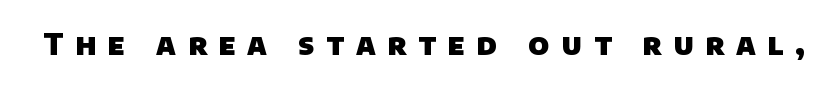
Q: Is the text bold? A: Yes.
Q: Is the typeface a serif or a sans-serif typeface? A: Sans-serif.
Q: Is the text underlined? A: No.
Q: Is the spacing between letters normal or unusually wide? A: Unusually wide.
Q: Width (condensed, normal, or wide)? A: Normal.
Q: Stroke contrast? A: Low.
Q: x-height? A: Large.
Q: Monospaced? A: No.
